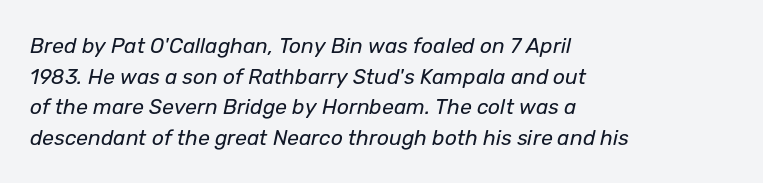
The letters sit at their default tracking, neither squeezed nor spread. All the whitespace from short lines collects on the right. The strokes are not fattened; the text isn't bold. Descender tails drop into unmarked territory. Compared with typical paragraphs, the rows here are spaced about the same. The whole block is typeset with a tilt.
